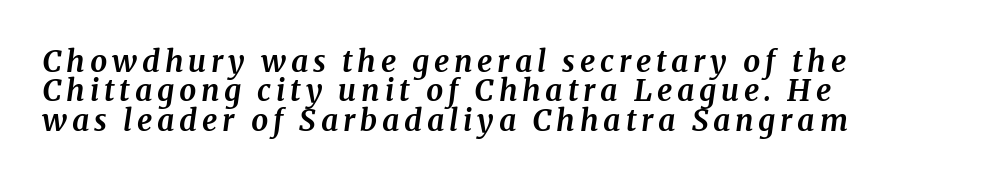
The image shows 30 px bold serif type, italic (leaning right); set left-aligned, tight line spacing (0.98x), not underlined; medium stroke contrast and a medium x-height.
